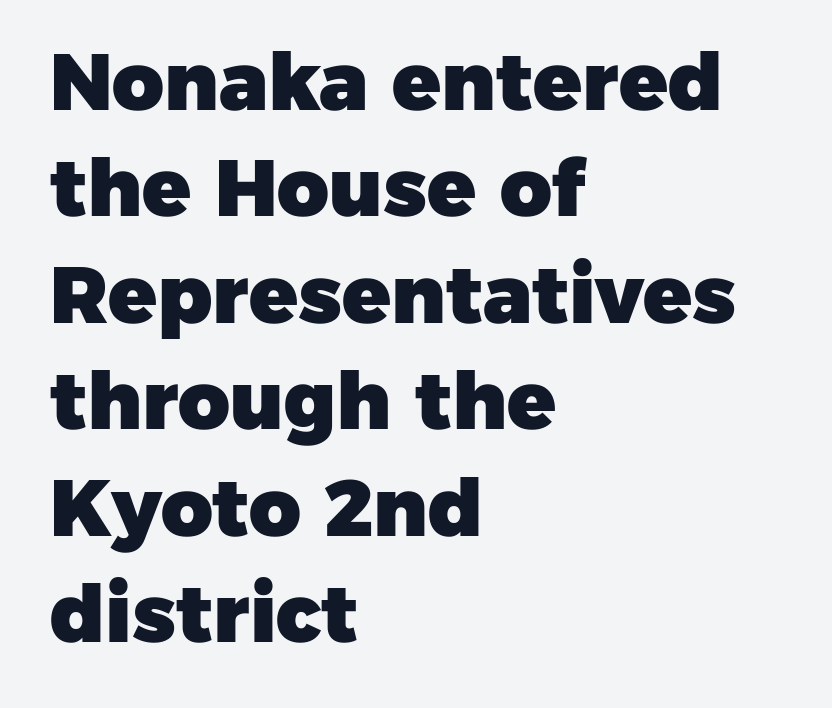
{"serif": "no", "bold": "yes", "weight": "heavy", "width": "normal", "stroke_contrast": "low", "x_height": "medium", "monospaced": "no", "underline": "no", "align": "left", "line_spacing": "normal", "line_spacing_ratio": 1.33, "letter_spacing": "normal", "letter_spacing_em": 0.0, "glyph_px": 80}
